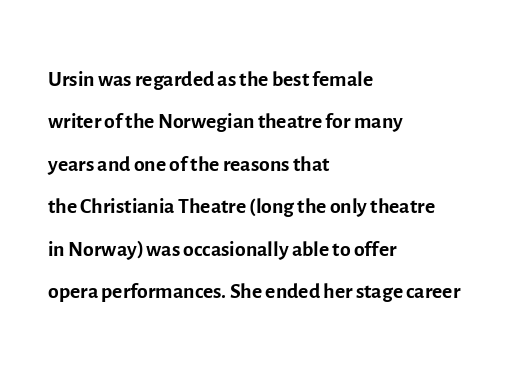
Varying glyph widths throughout — classic text-font behaviour. Spacing between characters is what you'd get straight out of the box. Teacher's note: observe the even left margin — that is flush-left alignment. Grotesque or geometric, the face here clearly has no serifs. Counters stay open thanks to moderate or lighter strokes.
